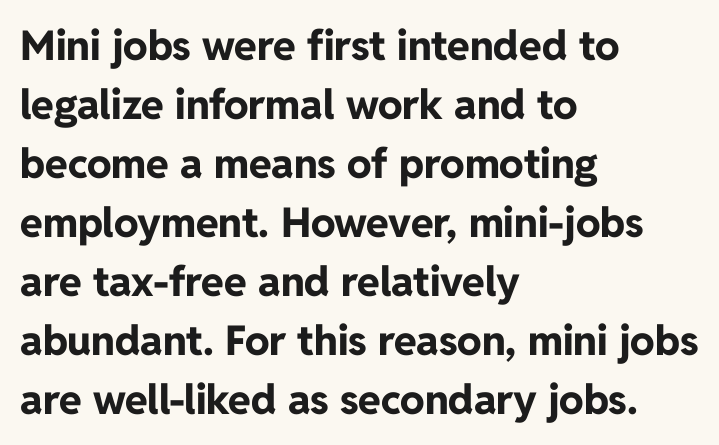
The image shows 41 px bold sans-serif type, upright; set left-aligned, normal line spacing (1.44x), normal letter spacing, not underlined; low stroke contrast and a medium x-height.
